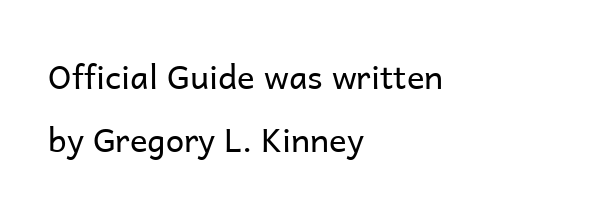
{"serif": "no", "italic": "no", "bold": "no", "weight": "regular", "width": "normal", "stroke_contrast": "low", "x_height": "medium", "monospaced": "no", "underline": "no", "align": "left", "line_spacing": "loose", "line_spacing_ratio": 1.92, "letter_spacing": "normal", "letter_spacing_em": 0.0, "glyph_px": 33}
